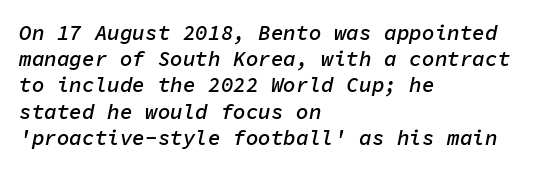
You can tell it's italic because the verticals aren't actually vertical. In terms of weight, the rendering is demibold, just under bold. Here the glyphs are tracked normally, forming tight word shapes. No word sits above an underline. Horizontally, the lines are justified to the leading edge only. The block of text has a typical density, with ordinary space between rows.
